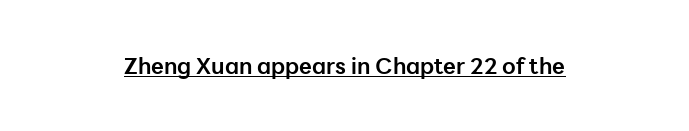
Observe the ordinary spacing: letters are neighbours, not strangers. It's the straight-up-and-down kind of type. Summary of weight: heavy, a full bold. The whitespace from short lines is split evenly between both sides. The rendering uses the underline text-decoration.
